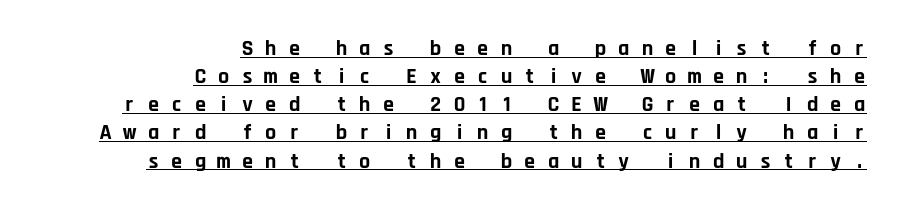
The image shows 22 px bold type, upright; set right-aligned, normal line spacing (1.28x), unusually wide letter spacing (+0.47 em), underlined.
